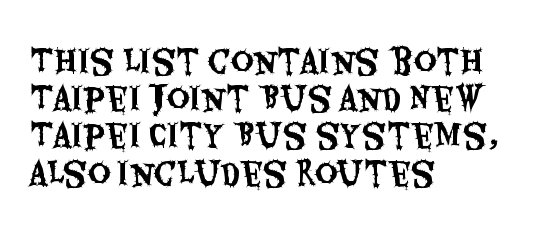
Q: Is the text italic (slanted)? A: No, it is upright.
Q: Is the typeface a serif or a sans-serif typeface? A: Sans-serif.
Q: Is the text underlined? A: No.
Q: How is the paragraph aligned? A: Left-aligned.
Q: Is the spacing between letters normal or unusually wide? A: Normal.
Q: Width (condensed, normal, or wide)? A: Condensed.
Q: Stroke contrast? A: Medium.
Q: x-height? A: Large.
Q: Monospaced? A: No.
